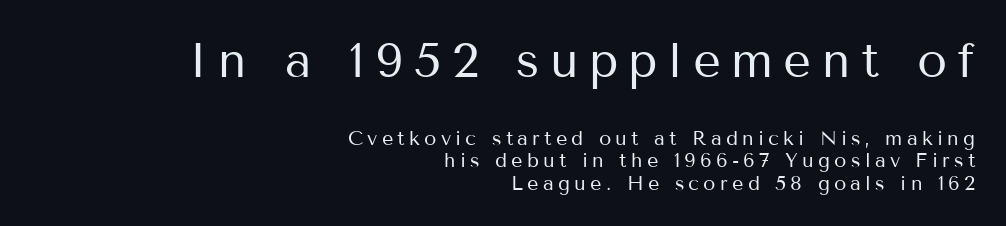
The passage shown stacks its lines with hardly any gap. Plain, unruled lines of type. Between one letter and the next there's a generous, obvious gap. The letterforms sit at book weight or below.
